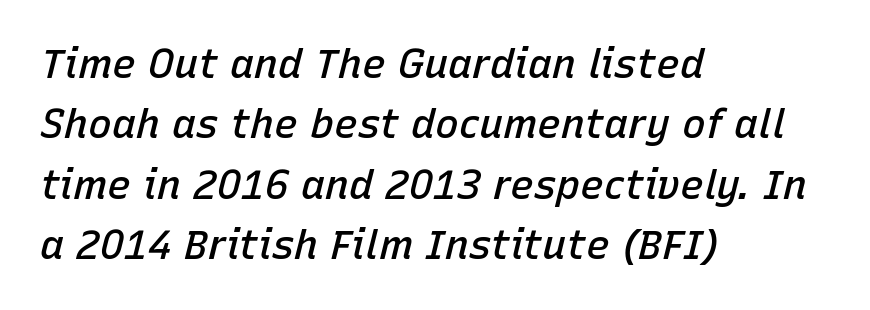
The image shows 40 px semibold type, italic (leaning right); set left-aligned, normal line spacing (1.51x), normal letter spacing, not underlined; low stroke contrast and a medium x-height.
